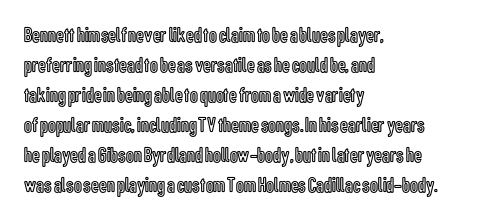
The image shows 22 px text type, upright; set left-aligned, normal line spacing (1.36x), normal letter spacing, not underlined.
